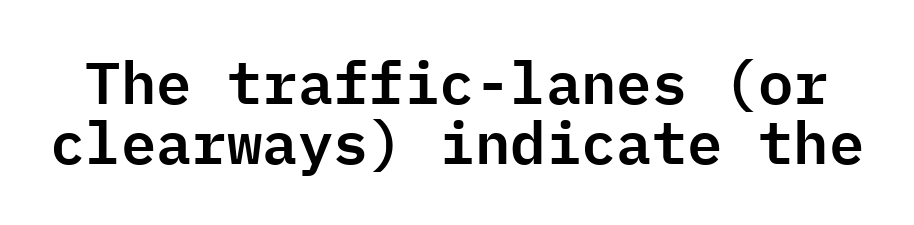
Q: Is the text italic (slanted)? A: No, it is upright.
Q: Is the typeface a serif or a sans-serif typeface? A: Sans-serif.
Q: Is the text underlined? A: No.
Q: Is the spacing between letters normal or unusually wide? A: Normal.
Q: Is the spacing between lines tight, normal or loose? A: Tight.
Q: Width (condensed, normal, or wide)? A: Normal.
Q: Stroke contrast? A: Low.
Q: x-height? A: Medium.
Q: Monospaced? A: Yes.
